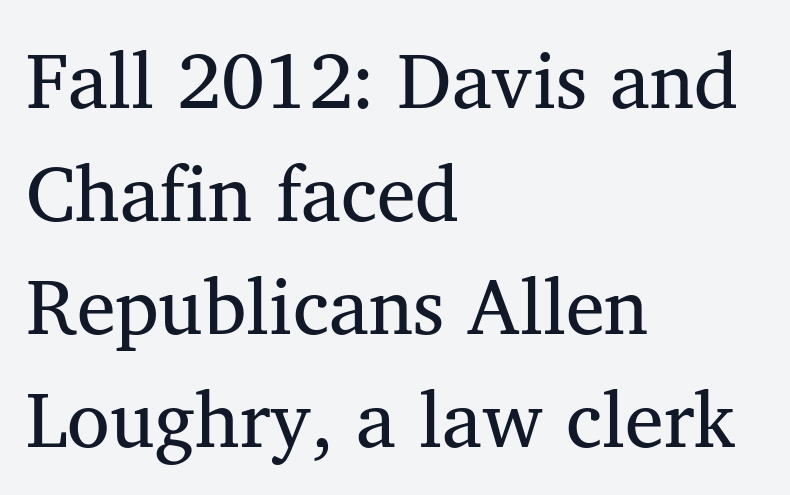
Q: Is the text bold? A: No.
Q: Is the typeface a serif or a sans-serif typeface? A: Serif.
Q: Is the text underlined? A: No.
Q: How is the paragraph aligned? A: Left-aligned.
Q: Is the spacing between letters normal or unusually wide? A: Normal.
Q: Is the spacing between lines tight, normal or loose? A: Normal.
Q: Width (condensed, normal, or wide)? A: Normal.
Q: Stroke contrast? A: Medium.
Q: x-height? A: Medium.
Q: Monospaced? A: No.
